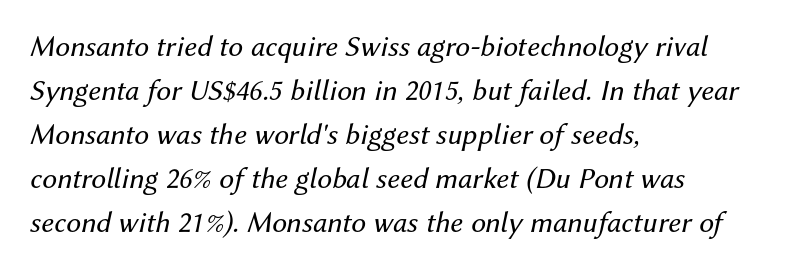
The image shows 30 px regular-weight type, italic (leaning right); set left-aligned, normal line spacing (1.47x), normal letter spacing, not underlined; medium stroke contrast and a medium x-height.
